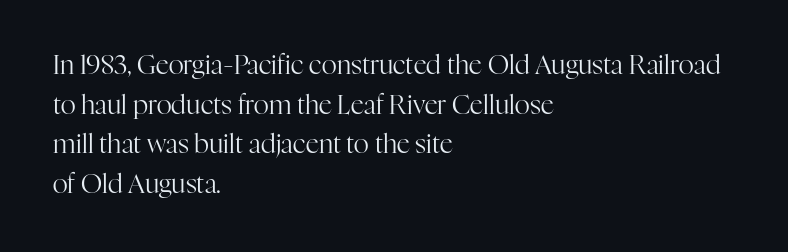
The block of text has a typical density, with ordinary space between rows. The line texture is even and compact thanks to regular tracking. Nothing heavy about these letters — not bold at all. Which margin do the lines hug? The left one — the right edge is uneven.
